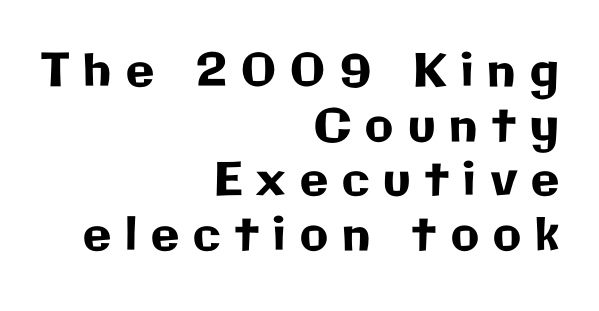
Q: Is the text italic (slanted)? A: No, it is upright.
Q: Is the typeface a serif or a sans-serif typeface? A: Sans-serif.
Q: Is the text underlined? A: No.
Q: How is the paragraph aligned? A: Right-aligned.
Q: Is the spacing between letters normal or unusually wide? A: Unusually wide.
Q: Width (condensed, normal, or wide)? A: Normal.
Q: Stroke contrast? A: Low.
Q: x-height? A: Medium.
Q: Monospaced? A: No.
